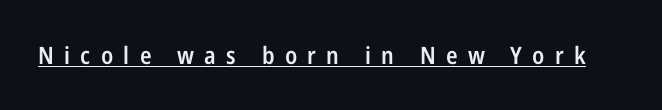
Q: Is the text bold? A: Semi-bold.
Q: Is the text italic (slanted)? A: No, it is upright.
Q: Is the text underlined? A: Yes.
Q: Is the spacing between letters normal or unusually wide? A: Unusually wide.
